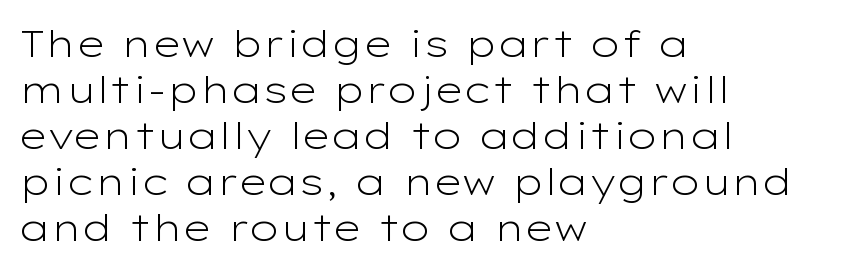
How are the letters spaced? Ordinarily, with no added tracking. The glyphs in this specimen are sans serif. These glyphs show unthickened strokes, regular width or finer. Is there any slant? The stems are plumb. Does the copy run flush right? No — it runs flush left. Proportional: the letters do not fall into vertical columns.
